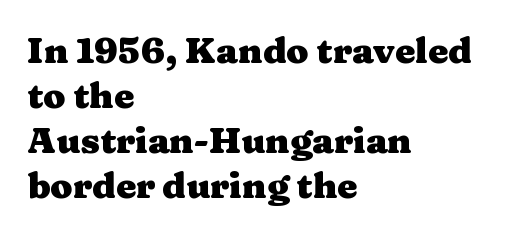
Does the leading feel generous? No, just average. Are there feet on the stems? There are — it's a serif. Compared with typical body copy, the letter spacing here is the same. Summary of weight: heavy, a full bold. The paragraph has a hard left edge and a soft right edge.
